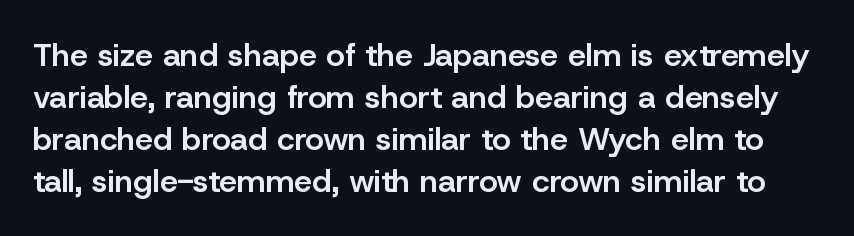
{"serif": "no", "italic": "no", "bold": "semi", "weight": "semibold", "width": "normal", "stroke_contrast": "low", "x_height": "medium", "monospaced": "no", "underline": "no", "line_spacing": "normal", "line_spacing_ratio": 1.31, "letter_spacing": "normal", "letter_spacing_em": 0.0, "glyph_px": 32}
